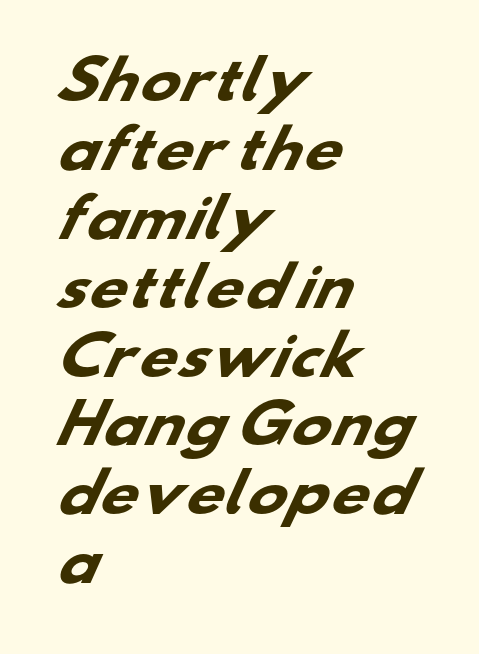
{"serif": "no", "bold": "yes", "weight": "heavy", "width": "wide", "stroke_contrast": "low", "x_height": "small", "monospaced": "no", "underline": "no", "align": "left", "line_spacing": "normal", "line_spacing_ratio": 1.3, "letter_spacing": "normal", "letter_spacing_em": 0.0, "glyph_px": 53}
